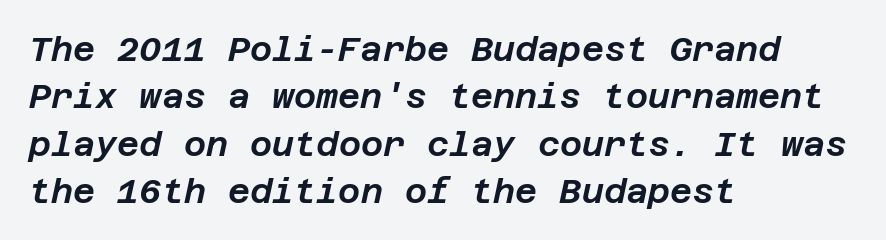
The image shows 34 px text type, italic (leaning right); set left-aligned, normal line spacing (1.39x), normal letter spacing, not underlined; low stroke contrast and a large x-height.
